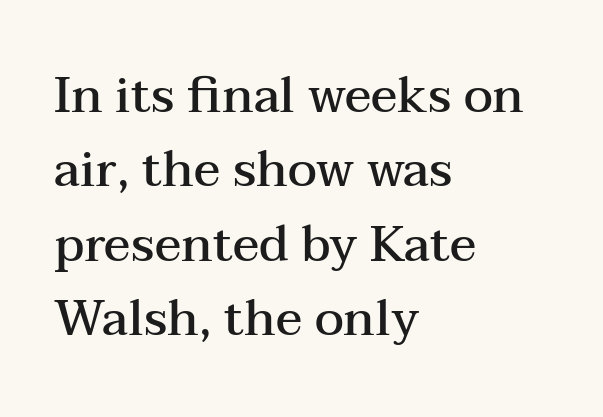
{"serif": "yes", "italic": "no", "bold": "semi", "weight": "semibold", "width": "wide", "stroke_contrast": "medium", "x_height": "medium", "monospaced": "no", "underline": "no", "align": "left", "line_spacing": "normal", "line_spacing_ratio": 1.52, "letter_spacing": "normal", "letter_spacing_em": 0.0, "glyph_px": 49}
